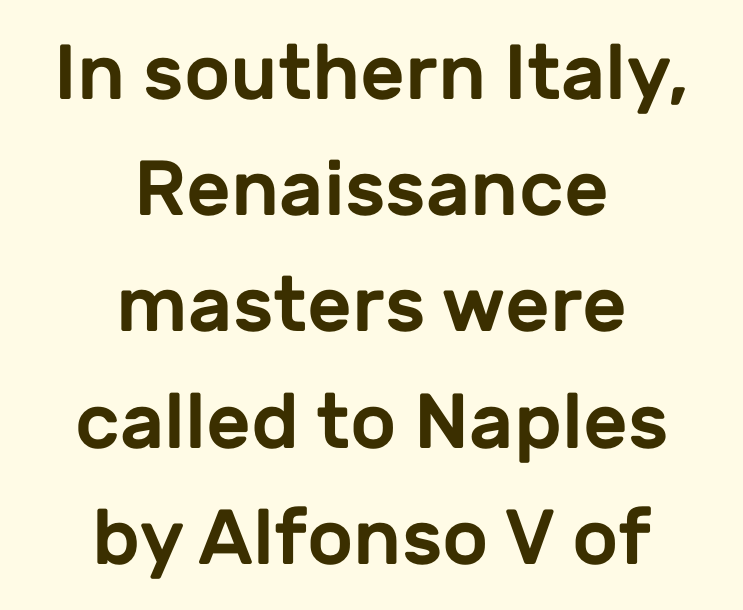
{"serif": "no", "italic": "no", "width": "normal", "stroke_contrast": "low", "x_height": "medium", "monospaced": "no", "underline": "no", "align": "center", "line_spacing": "normal", "line_spacing_ratio": 1.49, "letter_spacing": "normal", "letter_spacing_em": 0.0, "glyph_px": 78}
